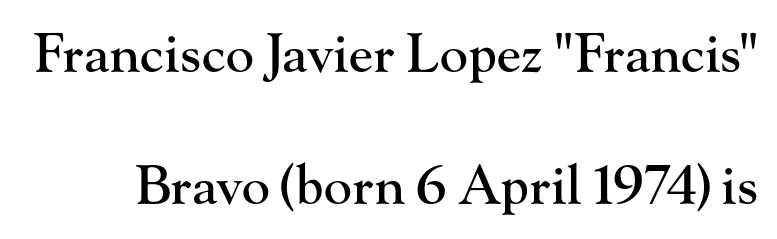
Q: Is the text italic (slanted)? A: No, it is upright.
Q: Is the typeface a serif or a sans-serif typeface? A: Serif.
Q: Is the text underlined? A: No.
Q: Is the spacing between letters normal or unusually wide? A: Normal.
Q: Is the spacing between lines tight, normal or loose? A: Loose.
Q: Width (condensed, normal, or wide)? A: Normal.
Q: Stroke contrast? A: High.
Q: x-height? A: Small.
Q: Monospaced? A: No.
